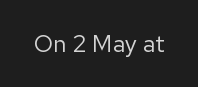
Q: Is the text bold? A: No.
Q: Is the text italic (slanted)? A: No, it is upright.
Q: Is the text underlined? A: No.
Q: Is the spacing between letters normal or unusually wide? A: Normal.
